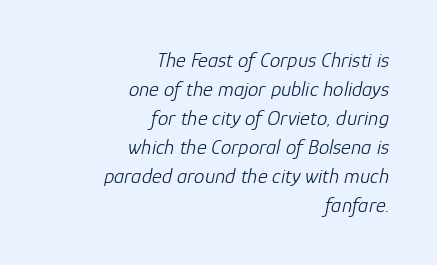
Notice how descenders clear the ascenders below comfortably — that's standard leading. The ragged edge is on the left, which tells us the setting is flush right. Look at the tracking — it's just the regular setting, nothing added. The words here are not underlined. The text carries the slant typical of an italic or oblique font.
